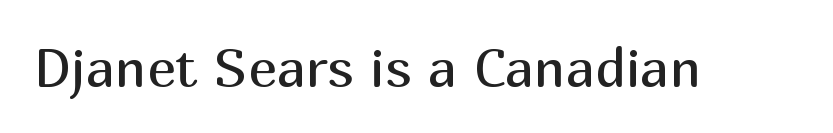
Q: Is the text bold? A: No.
Q: Is the text italic (slanted)? A: No, it is upright.
Q: Is the typeface a serif or a sans-serif typeface? A: Sans-serif.
Q: Is the text underlined? A: No.
Q: Is the spacing between letters normal or unusually wide? A: Normal.
Q: Width (condensed, normal, or wide)? A: Normal.
Q: Stroke contrast? A: Medium.
Q: x-height? A: Medium.
Q: Monospaced? A: No.
